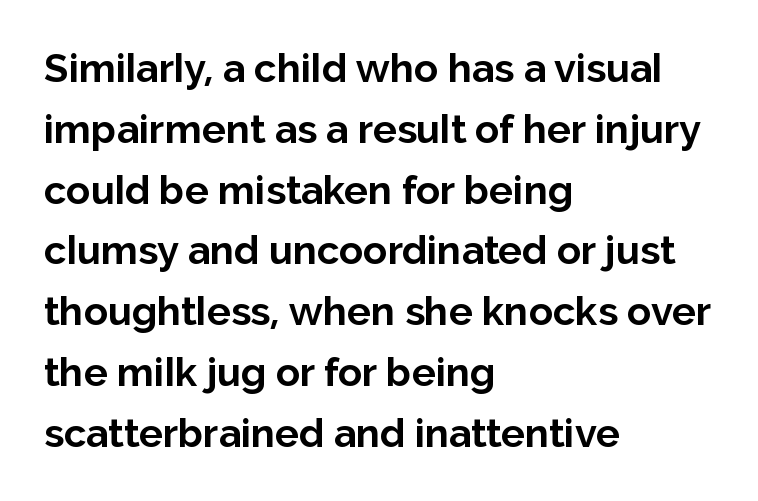
The image shows 40 px bold sans-serif type, upright; set left-aligned, normal line spacing (1.52x), normal letter spacing, not underlined; low stroke contrast and a medium x-height.
